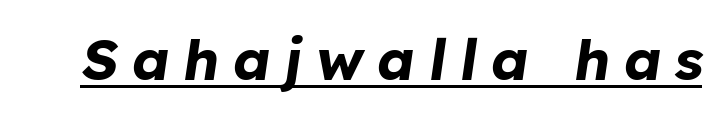
The image shows 57 px bold type, italic (leaning right); set unusually wide letter spacing (+0.24 em), underlined; low stroke contrast and a medium x-height.
